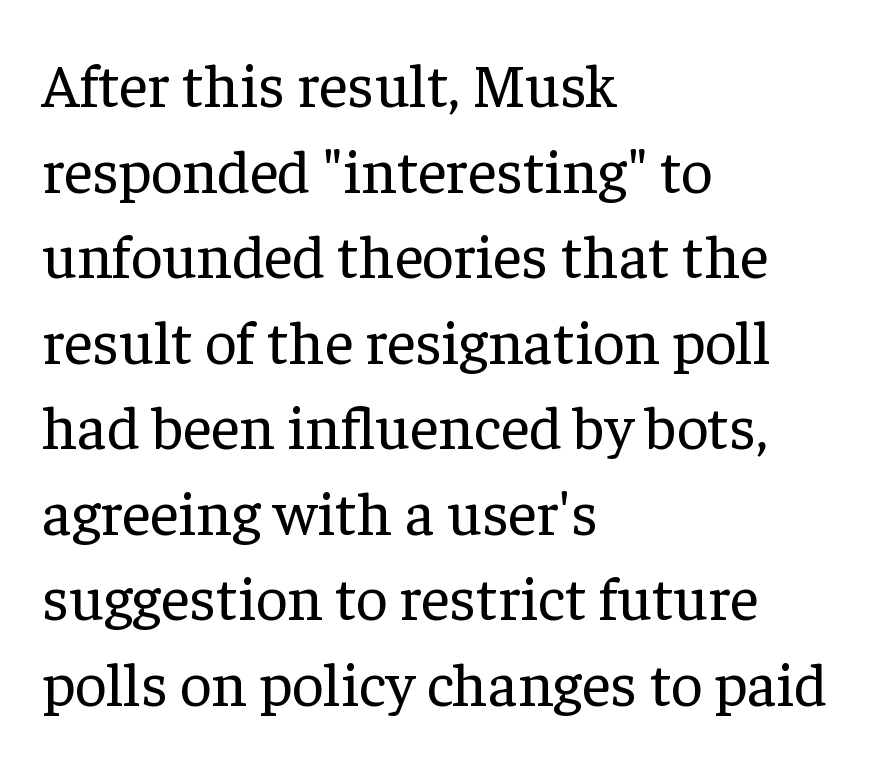
Q: Is the text bold? A: No.
Q: Is the text italic (slanted)? A: No, it is upright.
Q: Is the typeface a serif or a sans-serif typeface? A: Serif.
Q: Is the text underlined? A: No.
Q: How is the paragraph aligned? A: Left-aligned.
Q: Is the spacing between letters normal or unusually wide? A: Normal.
Q: Is the spacing between lines tight, normal or loose? A: Normal.
Q: Width (condensed, normal, or wide)? A: Normal.
Q: Stroke contrast? A: Low.
Q: x-height? A: Medium.
Q: Monospaced? A: No.
